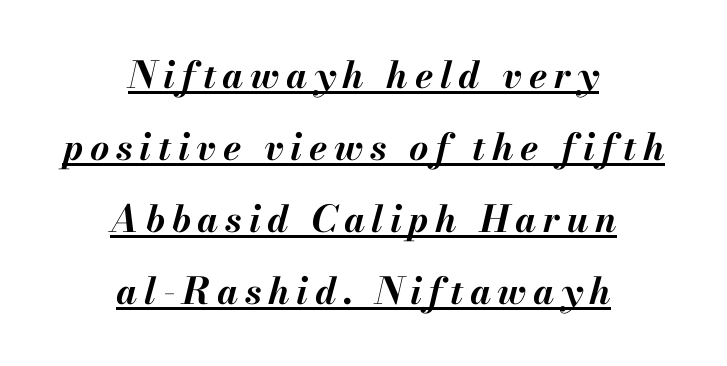
This sample is center-justified, so both line endings float freely. The rendered words wear a rule along their underside. Do the characters align in a grid? No, the font is proportional. Honestly, the rows look like they've been pulled way apart.
